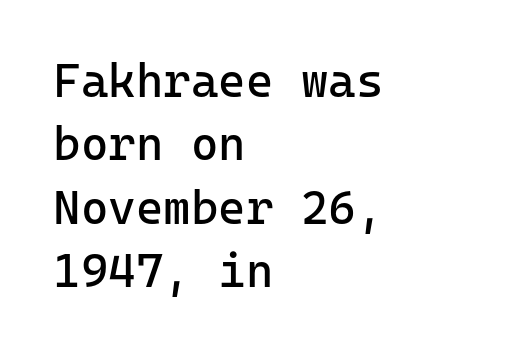
Q: Is the text bold? A: No.
Q: Is the text italic (slanted)? A: No, it is upright.
Q: Is the typeface a serif or a sans-serif typeface? A: Sans-serif.
Q: Is the text underlined? A: No.
Q: How is the paragraph aligned? A: Left-aligned.
Q: Is the spacing between letters normal or unusually wide? A: Normal.
Q: Is the spacing between lines tight, normal or loose? A: Normal.
Q: Width (condensed, normal, or wide)? A: Normal.
Q: Stroke contrast? A: Low.
Q: x-height? A: Medium.
Q: Monospaced? A: Yes.
